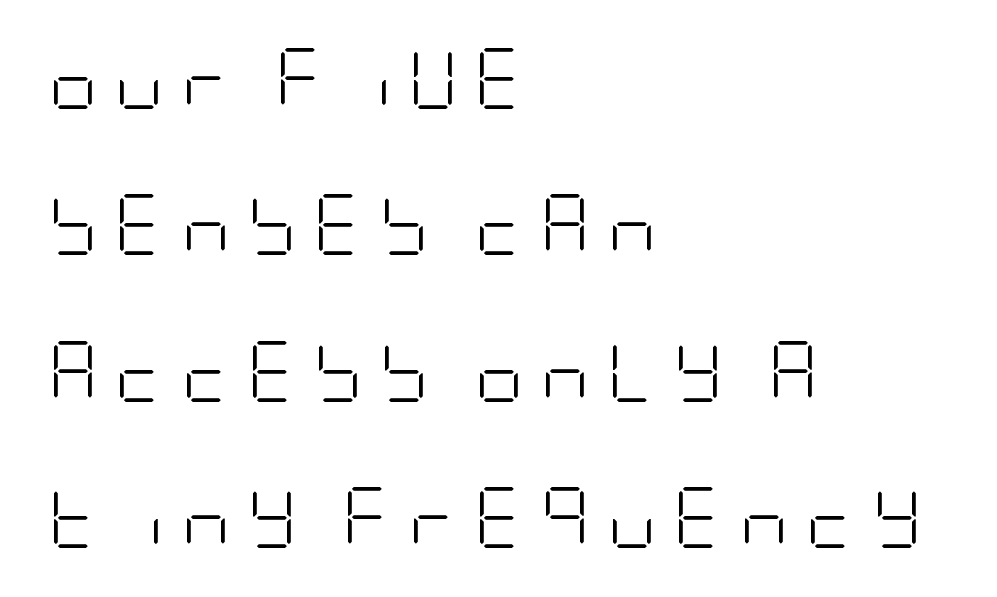
Q: Is the text bold? A: No.
Q: Is the text italic (slanted)? A: No, it is upright.
Q: Is the typeface a serif or a sans-serif typeface? A: Sans-serif.
Q: Is the text underlined? A: No.
Q: How is the paragraph aligned? A: Left-aligned.
Q: Is the spacing between letters normal or unusually wide? A: Unusually wide.
Q: Is the spacing between lines tight, normal or loose? A: Loose.
Q: Width (condensed, normal, or wide)? A: Condensed.
Q: Stroke contrast? A: Low.
Q: x-height? A: Large.
